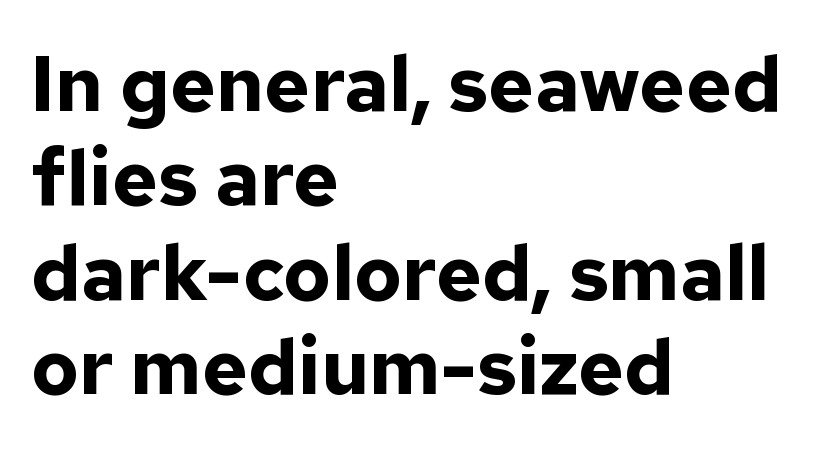
Q: Is the text bold? A: Yes.
Q: Is the text italic (slanted)? A: No, it is upright.
Q: Is the typeface a serif or a sans-serif typeface? A: Sans-serif.
Q: Is the text underlined? A: No.
Q: How is the paragraph aligned? A: Left-aligned.
Q: Is the spacing between letters normal or unusually wide? A: Normal.
Q: Width (condensed, normal, or wide)? A: Normal.
Q: Stroke contrast? A: Low.
Q: x-height? A: Medium.
Q: Monospaced? A: No.
